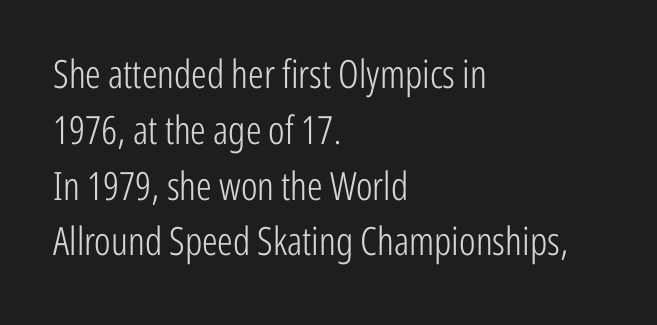
Q: Is the text bold? A: No.
Q: Is the text italic (slanted)? A: No, it is upright.
Q: Is the typeface a serif or a sans-serif typeface? A: Sans-serif.
Q: Is the text underlined? A: No.
Q: How is the paragraph aligned? A: Left-aligned.
Q: Is the spacing between letters normal or unusually wide? A: Normal.
Q: Is the spacing between lines tight, normal or loose? A: Normal.
Q: Width (condensed, normal, or wide)? A: Condensed.
Q: Stroke contrast? A: Low.
Q: x-height? A: Medium.
Q: Monospaced? A: No.
